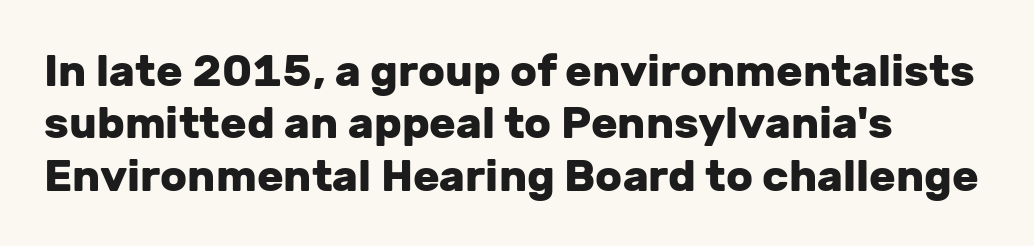
The image shows 44 px heavy sans-serif type, upright; set left-aligned, line spacing 1.19x, normal letter spacing, not underlined; low stroke contrast and a medium x-height.
